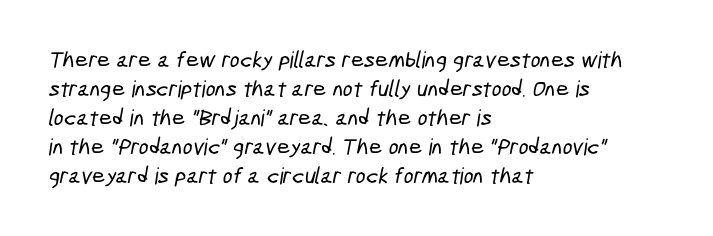
Glyph-to-glyph distance matches everyday printed text. Short and long lines alike share a common starting point at left. Check the space under the baseline: it is left empty. These lines sit exactly where default settings would place them.
